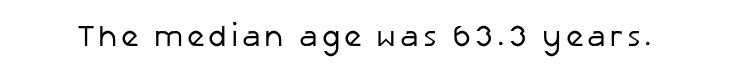
The image shows 30 px regular-weight sans-serif type, upright; set not underlined; low stroke contrast and a medium x-height.
